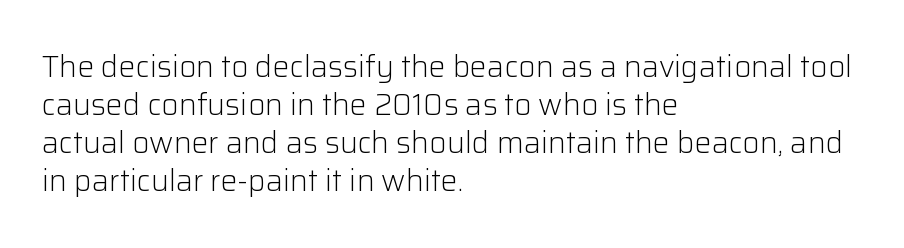
The image shows 30 px light sans-serif type, upright; set left-aligned, normal line spacing (1.27x), normal letter spacing, not underlined; low stroke contrast and a medium x-height.
